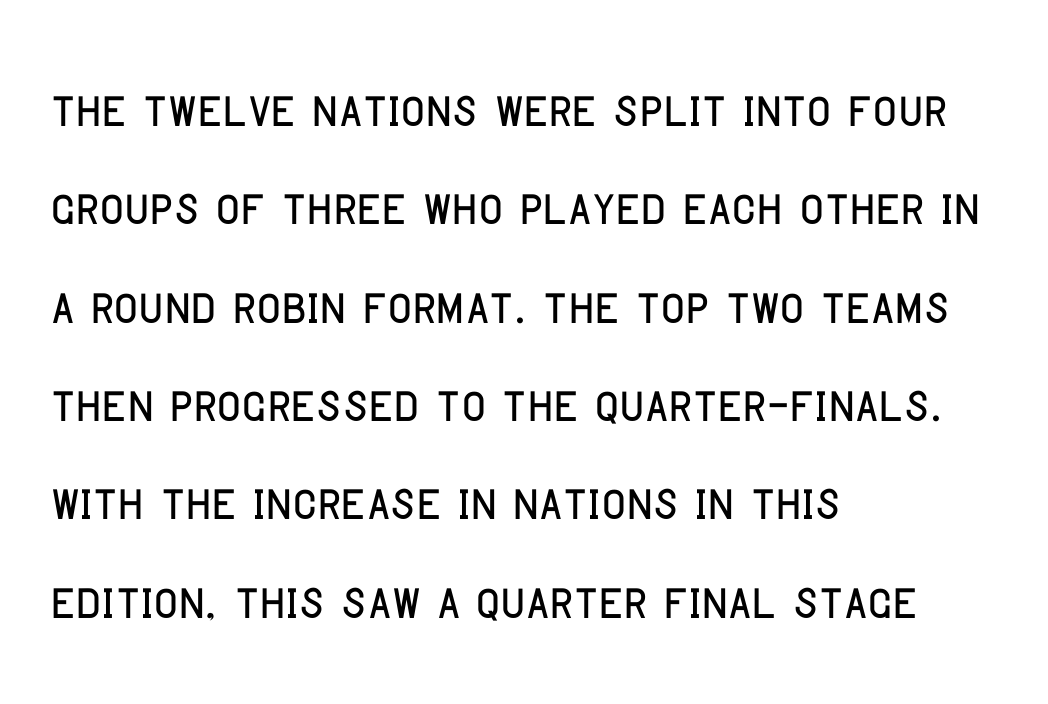
The lettering holds an erect, upright posture throughout. The line-height multiplier appears to be the usual default. Note: no serifs on the glyphs. Underlining? Definitely not there.
